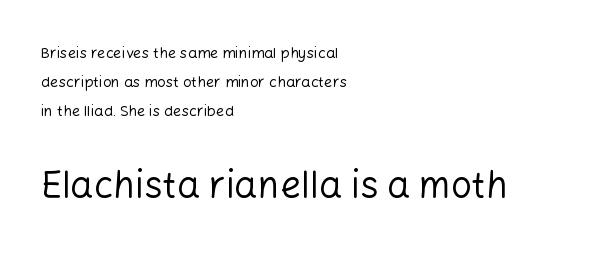
The image shows 37 px regular-weight sans-serif type, upright; set left-aligned, loose line spacing (1.93x), normal letter spacing, not underlined; the second (bottom) block is 2.47x larger; low stroke contrast and a medium x-height.
